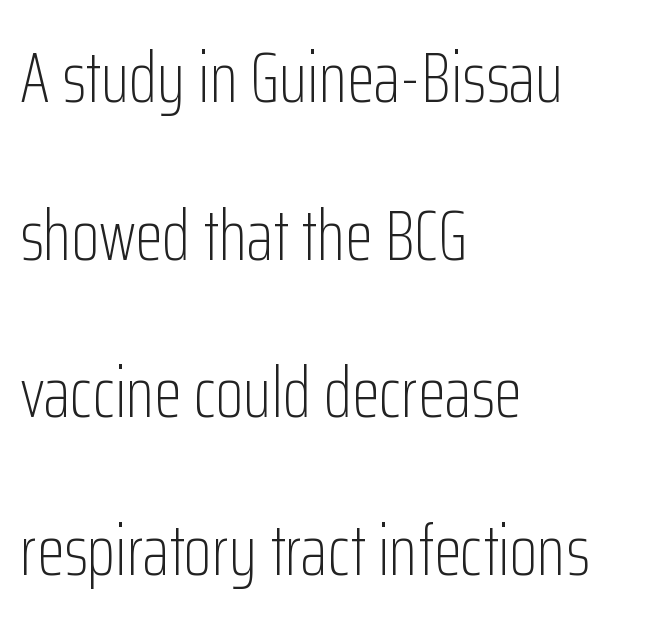
The image shows 72 px light, condensed sans-serif type, upright; set left-aligned, loose line spacing (2.19x), normal letter spacing, not underlined; low stroke contrast and a medium x-height.
